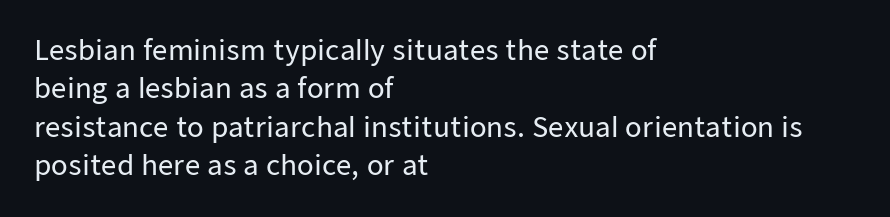
{"italic": "no", "underline": "no", "align": "left", "line_spacing": "normal", "line_spacing_ratio": 1.42, "letter_spacing": "normal", "letter_spacing_em": 0.0, "glyph_px": 27}
